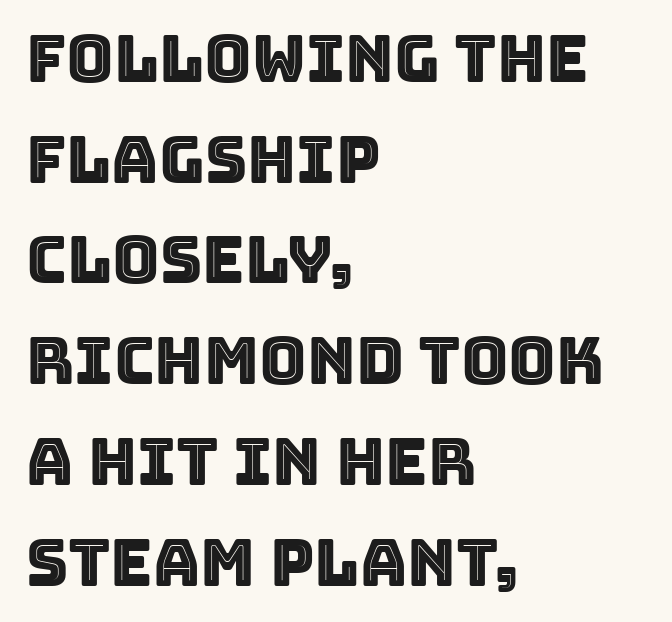
The image shows 65 px text type, upright; set left-aligned, normal line spacing (1.55x), normal letter spacing, not underlined; a large x-height.
